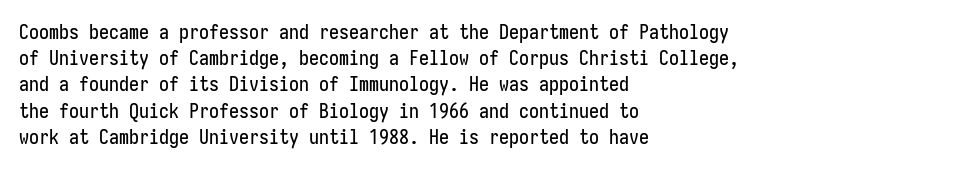
{"italic": "no", "underline": "no", "align": "left", "line_spacing": "normal", "line_spacing_ratio": 1.31, "letter_spacing": "normal", "letter_spacing_em": 0.0, "glyph_px": 20}
